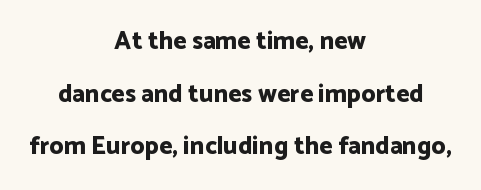
Lines of text with bare space underneath. A typesetter would call this leading open, well beyond the default. A dark, heavy texture on the line: the type is bold. Tall strokes in this sample are plumb rather than angled.
